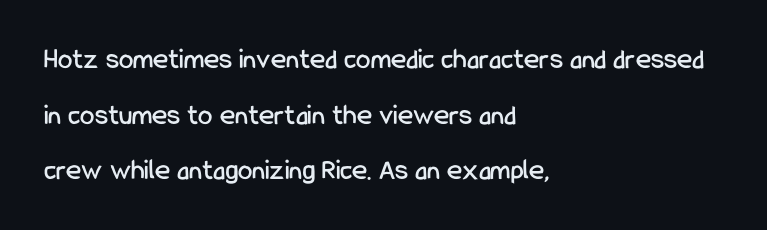
The passage shown is not underscored anywhere. You could not count columns in this text — the font is proportionally spaced. Alignment: flush left. The text was rendered using a sans face with plain stroke endings. The letters stand straight up with perfectly vertical stems. Is the letter spacing exaggerated? No — it looks like the ordinary default.
